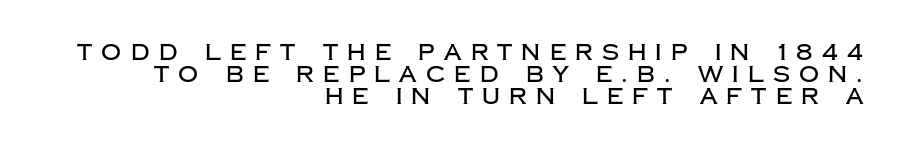
Teacher's note: observe the even right margin — that is flush-right alignment. Very little white space separates one row of letters from the next. Vertical strokes here are truly vertical. The letterforms stand isolated, each surrounded by extra space. Check under the words: just untouched page.
